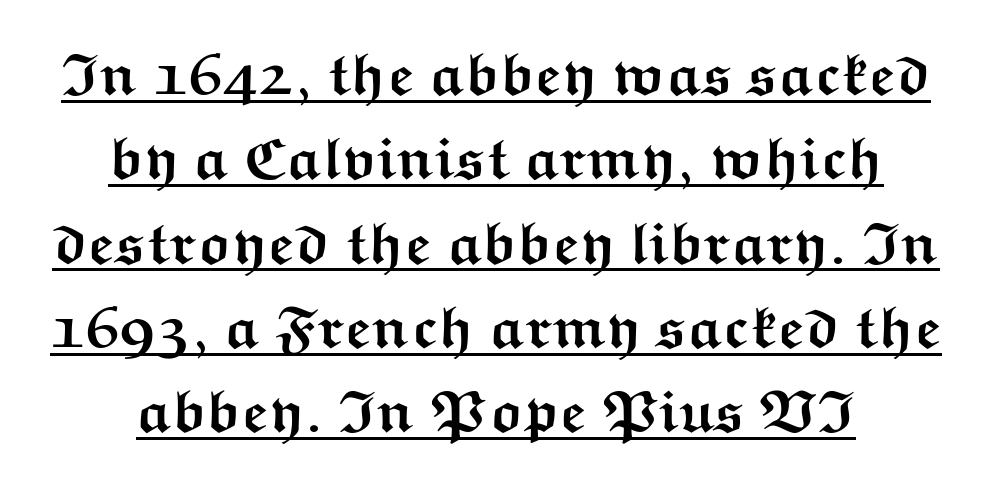
{"serif": "no", "italic": "no", "bold": "yes", "weight": "semibold", "width": "wide", "stroke_contrast": "medium", "x_height": "medium", "monospaced": "no", "underline": "yes", "line_spacing": "normal", "line_spacing_ratio": 1.43, "letter_spacing": "normal", "letter_spacing_em": 0.0, "glyph_px": 59}
